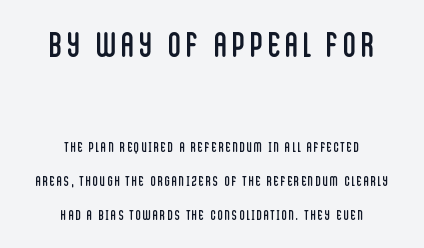
Nope, not italic — everything's standing straight. Each letter keeps its own natural width here, so spacing adapts to shape. A typesetter would label this face a sans. Compared with typical paragraphs, the rows here are farther apart. The words here are not underlined.
